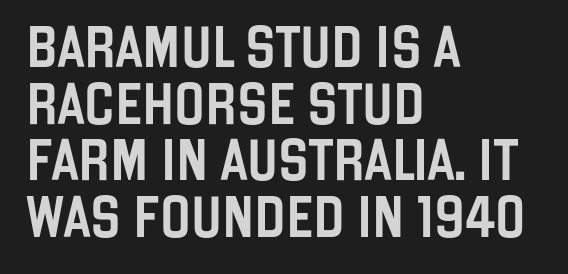
The lines in this sample share a left origin and differ only in where they stop. Glance below the letters and you will spot only blank space. The face used here is rendered with its standard letterfit. Normally led — the rows are evenly, conventionally spaced. Character widths vary here, with narrow letters taking less room than wide ones. This is sans-serif lettering, the kind often seen on screens and signage.
